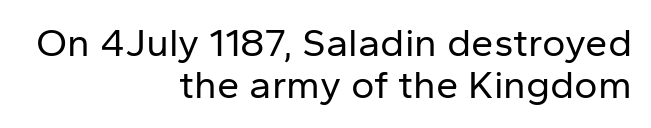
The image shows 40 px regular-weight sans-serif type, upright; set right-aligned, tight line spacing (1.05x), normal letter spacing, not underlined; low stroke contrast and a medium x-height.
